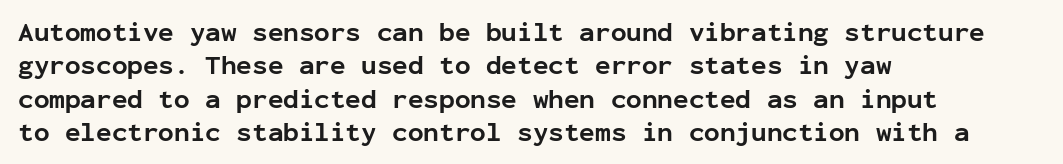
In terms of posture, this sample is upright. Look at the stroke-to-counter ratio: heavy, a bold. Notice how descenders clear the ascenders below comfortably — that's standard leading. The zone under the glyphs is completely vacant. The rendering keeps characters at their native spacing.
